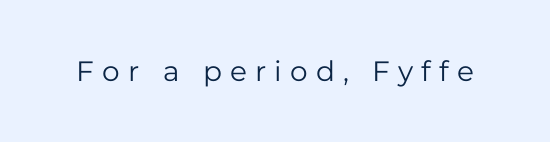
{"serif": "no", "italic": "no", "bold": "no", "weight": "regular", "width": "normal", "stroke_contrast": "low", "x_height": "medium", "monospaced": "no", "underline": "no", "letter_spacing": "wide", "letter_spacing_em": 0.29, "glyph_px": 28}
